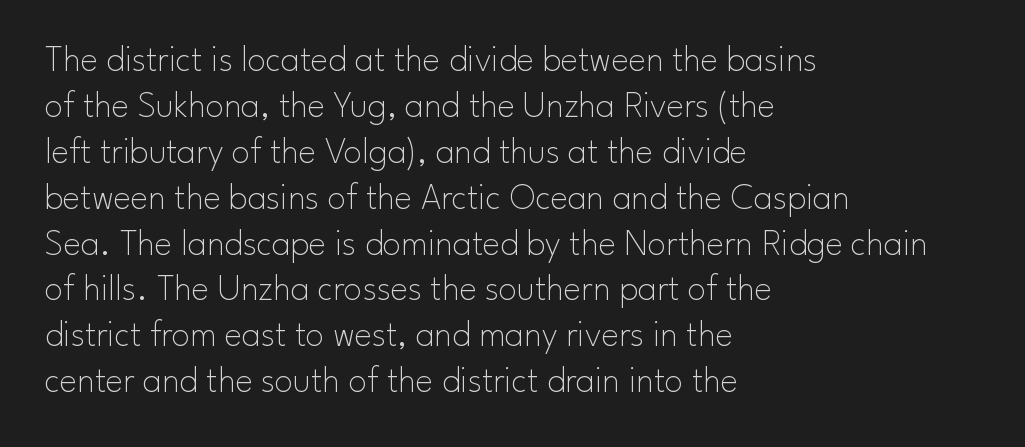
Serif or sans? Sans — the stroke terminals are bare. Note the varied advance widths — an 'i' is clearly narrower than an 'm'. This sample uses an upright cut, with every glyph sitting square on the baseline. Here the glyphs are tracked normally, forming tight word shapes.
